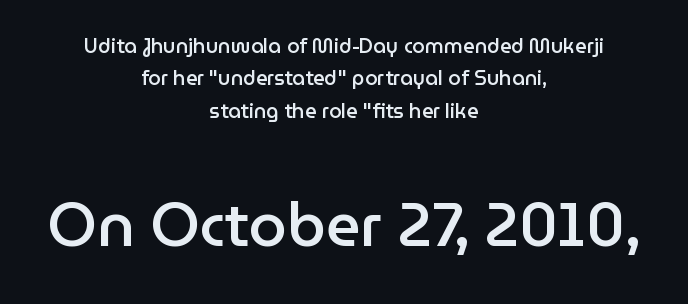
Q: Is the text bold? A: Semi-bold.
Q: Is the text italic (slanted)? A: No, it is upright.
Q: Is the typeface a serif or a sans-serif typeface? A: Sans-serif.
Q: Is the text underlined? A: No.
Q: How is the paragraph aligned? A: Centered.
Q: Is the spacing between letters normal or unusually wide? A: Normal.
Q: Is the spacing between lines tight, normal or loose? A: Normal.
Q: Which block of text is set in a larger size, the first (top) or the second (bottom)? A: The second (bottom) one.
Q: Width (condensed, normal, or wide)? A: Normal.
Q: Stroke contrast? A: Low.
Q: x-height? A: Medium.
Q: Monospaced? A: No.
